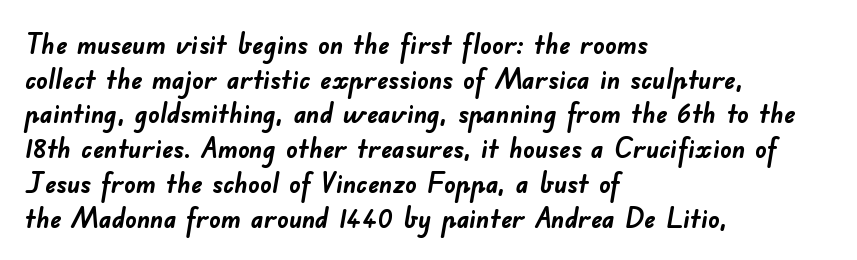
Q: Is the text bold? A: Yes.
Q: Is the typeface a serif or a sans-serif typeface? A: Sans-serif.
Q: Is the text underlined? A: No.
Q: How is the paragraph aligned? A: Left-aligned.
Q: Is the spacing between letters normal or unusually wide? A: Normal.
Q: Width (condensed, normal, or wide)? A: Normal.
Q: Stroke contrast? A: Low.
Q: x-height? A: Small.
Q: Monospaced? A: No.
